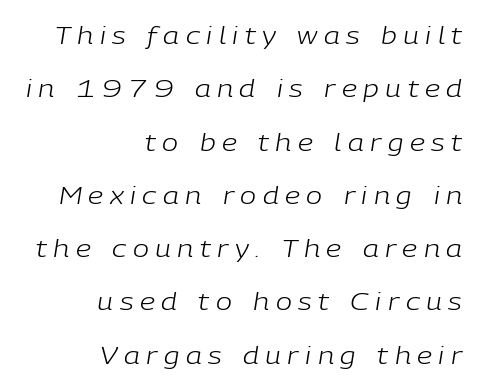
Q: Is the text bold? A: No.
Q: Is the text italic (slanted)? A: Yes, it leans right by about 9 degrees.
Q: Is the text underlined? A: No.
Q: How is the paragraph aligned? A: Right-aligned.
Q: Is the spacing between letters normal or unusually wide? A: Unusually wide.
Q: Is the spacing between lines tight, normal or loose? A: Loose.
